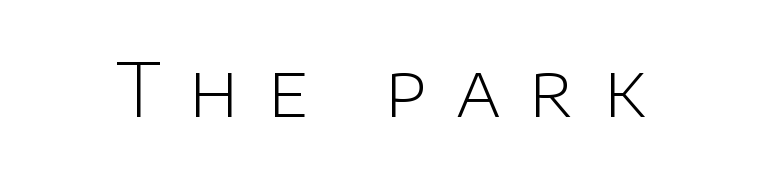
In terms of letterspacing, this is a distinctly airy, spread setting. This rendering features lettering with no underline. Italic? Not at all — the glyphs are vertical. In terms of letterform style, serifs are entirely absent. You could not count columns in this text — the font is proportionally spaced.
